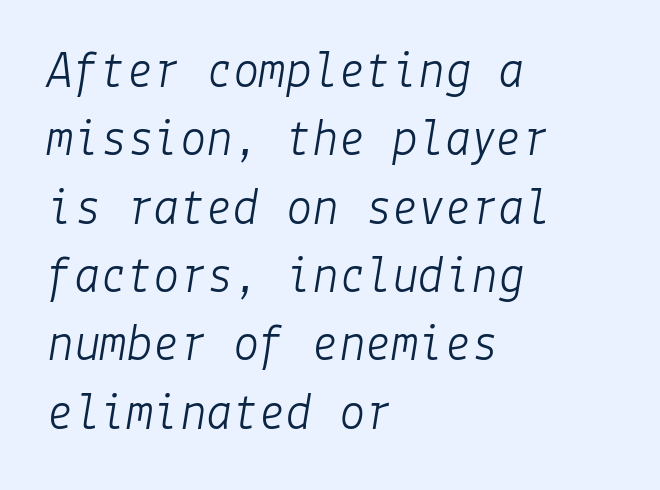
{"italic": "yes", "lean": "right", "slant_degrees": 9, "bold": "no", "weight": "light", "width": "normal", "stroke_contrast": "low", "x_height": "medium", "underline": "no", "align": "left", "line_spacing": "normal", "line_spacing_ratio": 1.29, "letter_spacing": "normal", "letter_spacing_em": 0.0, "glyph_px": 53}
